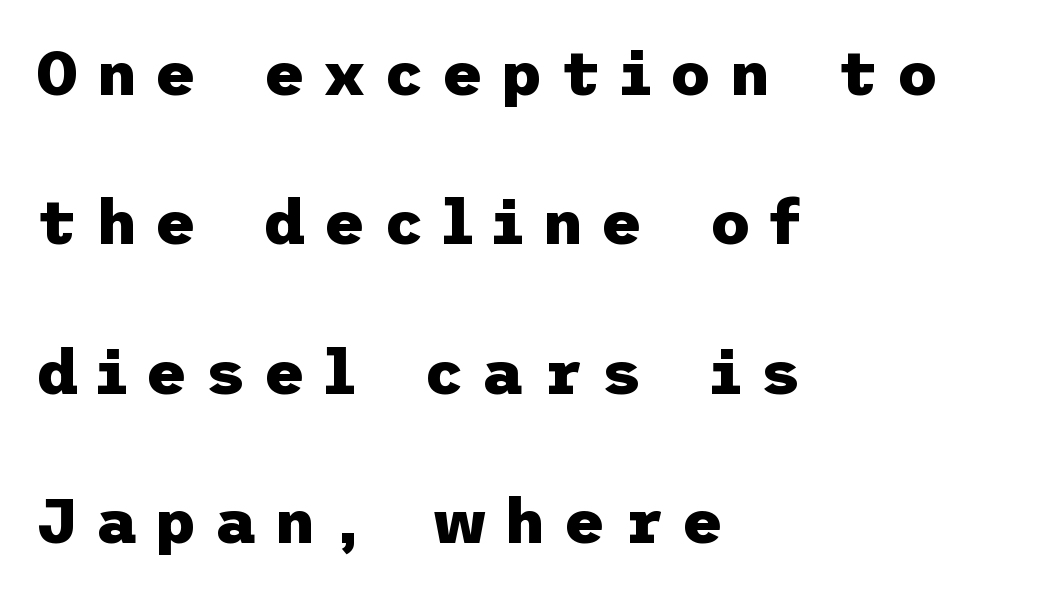
The image shows 63 px heavy sans-serif type, upright; set left-aligned, loose line spacing (2.37x), unusually wide letter spacing (+0.29 em), not underlined; low stroke contrast and a medium x-height.
